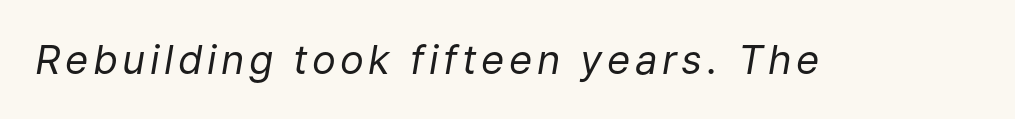
{"italic": "yes", "lean": "right", "slant_degrees": 9, "bold": "no", "weight": "regular", "width": "normal", "stroke_contrast": "low", "x_height": "medium", "monospaced": "no", "underline": "no", "glyph_px": 40}
